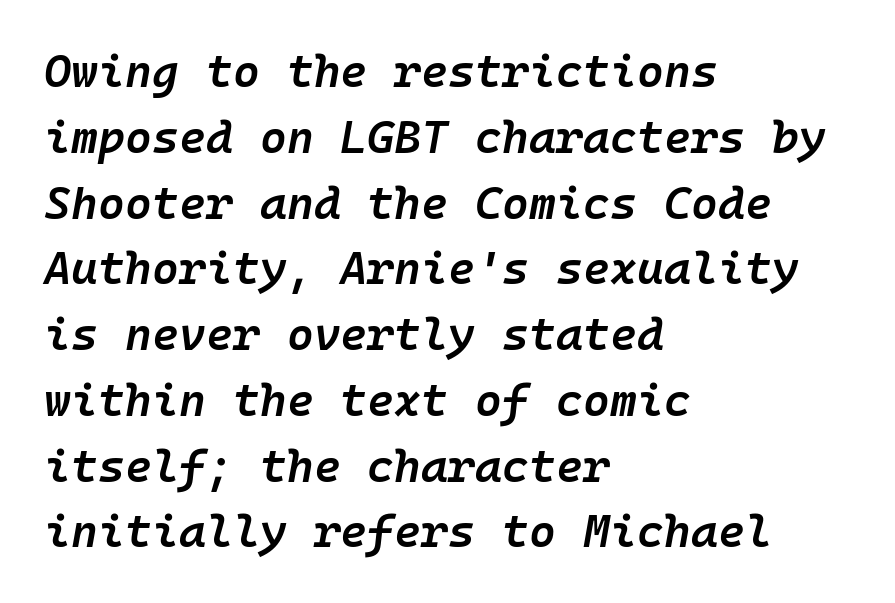
The image shows 46 px semibold type, italic (leaning right), monospaced; set left-aligned, normal line spacing (1.43x), normal letter spacing, not underlined; low stroke contrast and a medium x-height.
